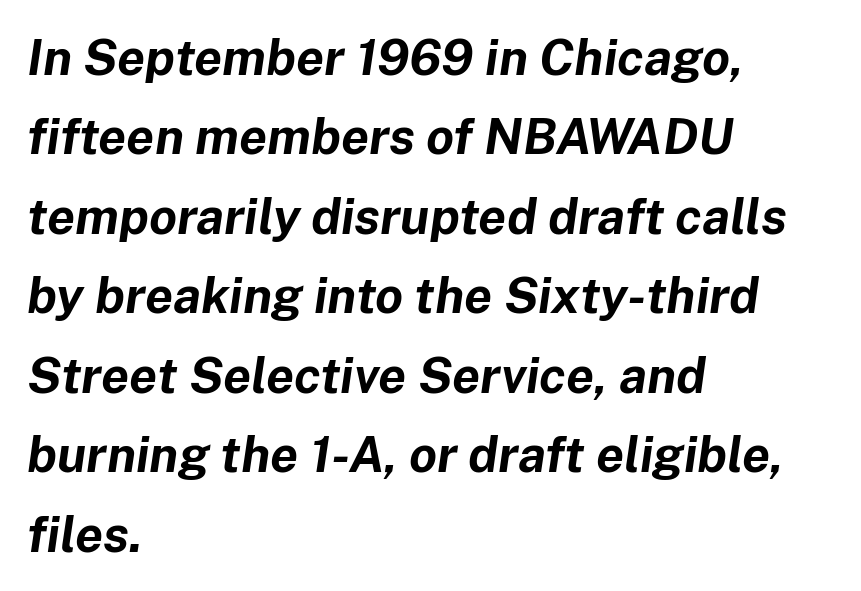
Descenders are the only things crossing below the line. Reading down the column, the eye jumps a familiar distance to each next line. The type is set solid horizontally, with unmodified tracking. A typesetter would call this proportional, since set widths differ per character. The setting favours the left margin, as ordinary paragraphs usually do.
